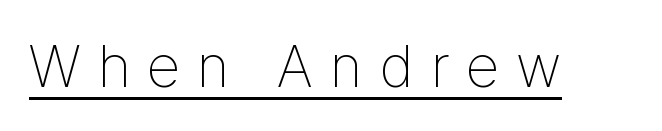
The letters advance in unequal steps, a hallmark of proportional type. The passage shown has open, widely tracked lettering throughout. Underlining? Definitely there. Stroke thickness stays within the range of a standard reading face or lighter. Letterform terminals end flat and unadorned throughout the passage. Does the lettering tilt? It doesn't — this is upright.
